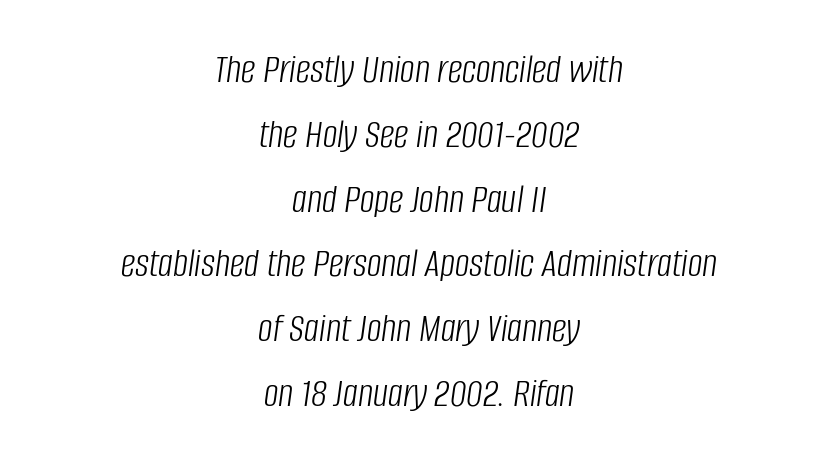
Q: Is the text bold? A: No.
Q: Is the text italic (slanted)? A: Yes, it leans right by about 8 degrees.
Q: Is the text underlined? A: No.
Q: How is the paragraph aligned? A: Centered.
Q: Is the spacing between letters normal or unusually wide? A: Normal.
Q: Is the spacing between lines tight, normal or loose? A: Normal.
Q: Width (condensed, normal, or wide)? A: Condensed.
Q: Stroke contrast? A: Low.
Q: x-height? A: Large.
Q: Monospaced? A: No.
